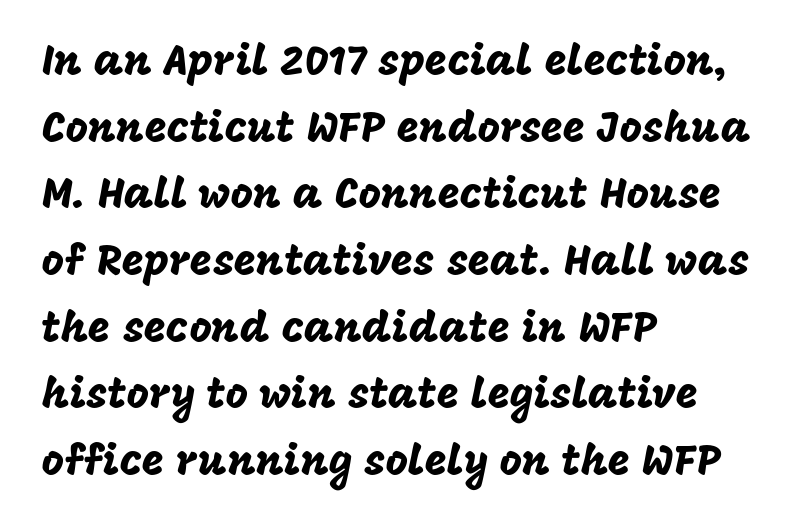
Nobody drew a line under any word here. A typesetter would call this leading conventional body-copy spacing. The lines in this sample share a left origin and differ only in where they stop. Are there feet on the stems? There aren't — it's a sans. Do the characters align in a grid? No, the font is proportional.
